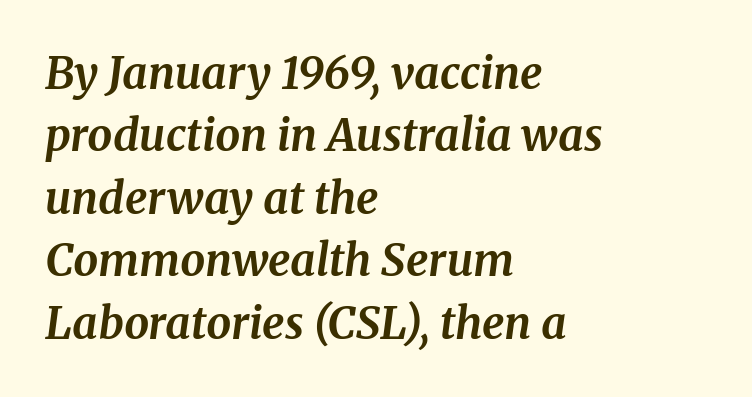
Q: Is the text bold? A: Yes.
Q: Is the text italic (slanted)? A: Yes, it leans right by about 8 degrees.
Q: Is the typeface a serif or a sans-serif typeface? A: Serif.
Q: Is the text underlined? A: No.
Q: How is the paragraph aligned? A: Left-aligned.
Q: Is the spacing between letters normal or unusually wide? A: Normal.
Q: Is the spacing between lines tight, normal or loose? A: Normal.
Q: Width (condensed, normal, or wide)? A: Normal.
Q: Stroke contrast? A: Medium.
Q: x-height? A: Medium.
Q: Monospaced? A: No.
